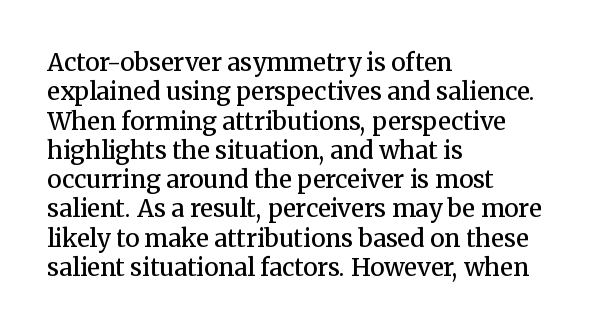
The image shows 24 px text type, upright; set left-aligned, line spacing 1.22x, normal letter spacing, not underlined.
